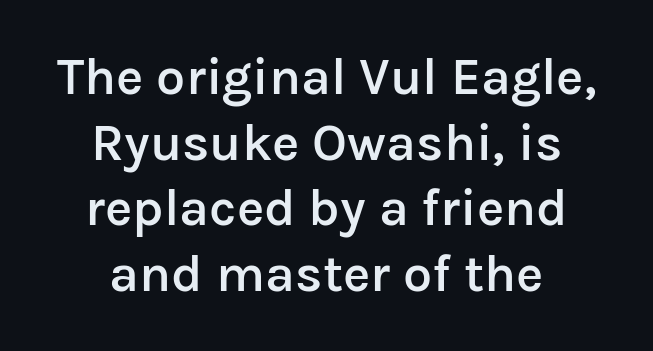
{"serif": "no", "italic": "no", "bold": "semi", "weight": "semibold", "width": "normal", "stroke_contrast": "low", "x_height": "medium", "monospaced": "no", "underline": "no", "align": "center", "line_spacing": "normal", "line_spacing_ratio": 1.26, "letter_spacing": "normal", "letter_spacing_em": 0.0, "glyph_px": 52}
